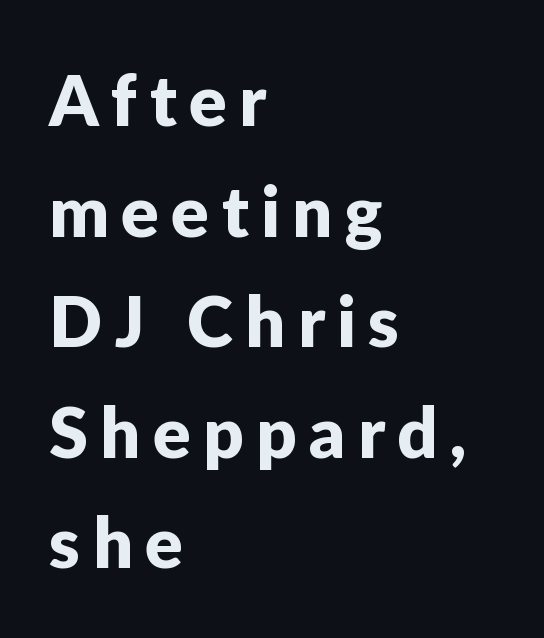
The image shows 70 px sans-serif type, upright; set left-aligned, normal line spacing (1.58x), not underlined; low stroke contrast and a medium x-height.
